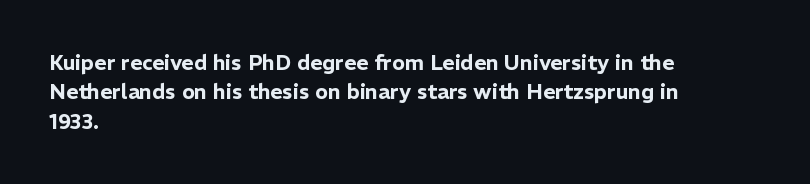
The image shows 21 px text type, upright; set left-aligned, normal line spacing (1.4x), normal letter spacing, not underlined.
